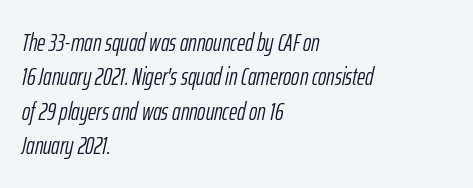
{"italic": "yes", "lean": "right", "slant_degrees": 12, "bold": "no", "underline": "no", "align": "left", "line_spacing": "normal", "line_spacing_ratio": 1.38, "letter_spacing": "normal", "letter_spacing_em": 0.0, "glyph_px": 25}
